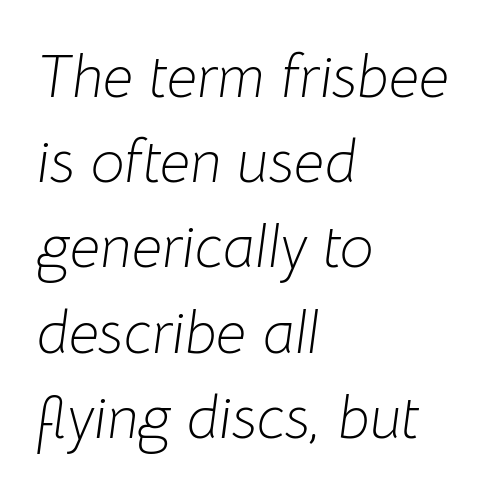
Q: Is the text bold? A: No.
Q: Is the text italic (slanted)? A: Yes, it leans right by about 8 degrees.
Q: Is the text underlined? A: No.
Q: How is the paragraph aligned? A: Left-aligned.
Q: Is the spacing between letters normal or unusually wide? A: Normal.
Q: Is the spacing between lines tight, normal or loose? A: Normal.
Q: Width (condensed, normal, or wide)? A: Normal.
Q: Stroke contrast? A: Low.
Q: x-height? A: Medium.
Q: Monospaced? A: No.
